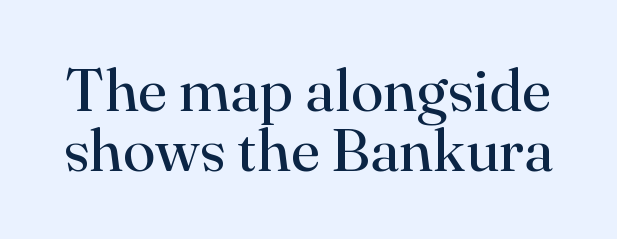
Q: Is the text bold? A: No.
Q: Is the text italic (slanted)? A: No, it is upright.
Q: Is the typeface a serif or a sans-serif typeface? A: Serif.
Q: Is the text underlined? A: No.
Q: Is the spacing between letters normal or unusually wide? A: Normal.
Q: Is the spacing between lines tight, normal or loose? A: Tight.
Q: Width (condensed, normal, or wide)? A: Normal.
Q: Stroke contrast? A: High.
Q: x-height? A: Small.
Q: Monospaced? A: No.
